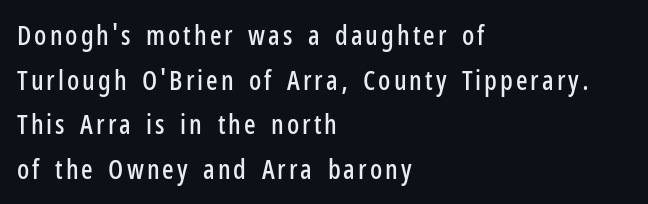
{"italic": "no", "underline": "no", "align": "left", "line_spacing": "normal", "line_spacing_ratio": 1.65, "glyph_px": 27}
